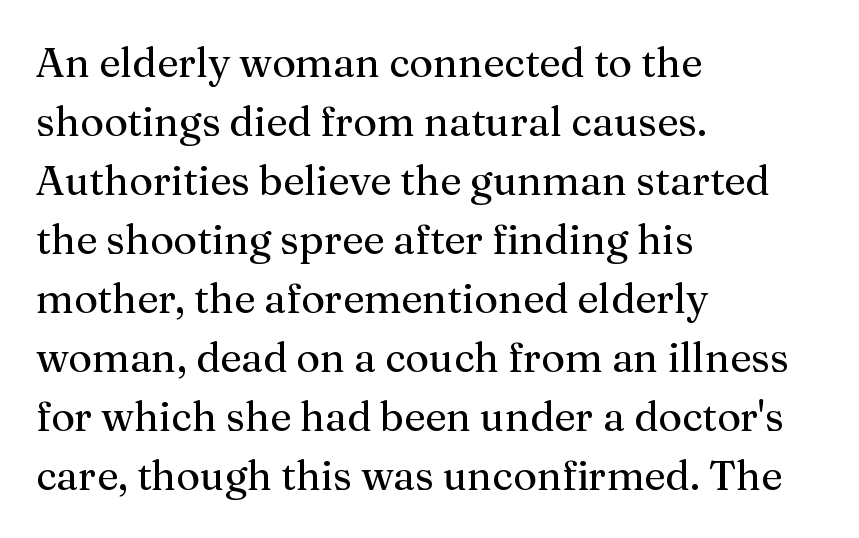
The image shows 41 px regular-weight serif type, upright; set left-aligned, normal line spacing (1.44x), normal letter spacing, not underlined; medium stroke contrast and a medium x-height.
